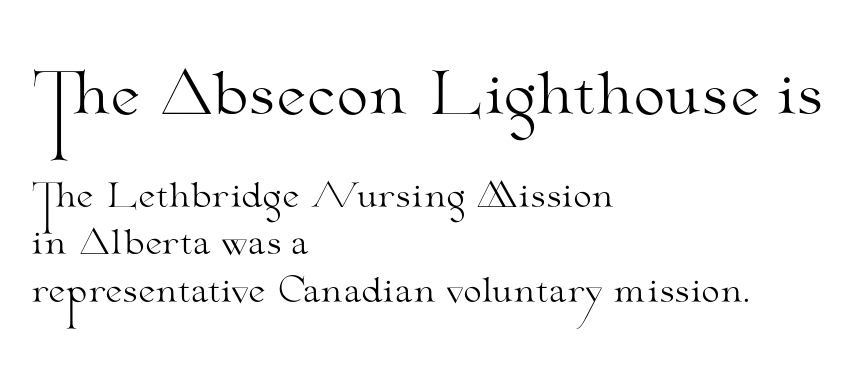
Casual observation: everything's shoved over to the left. Heaviness? Minimal to ordinary, like unemphasized prose. The type family on display is of the serif kind. Each letter keeps its own natural width here, so spacing adapts to shape. Posture: vertical.
